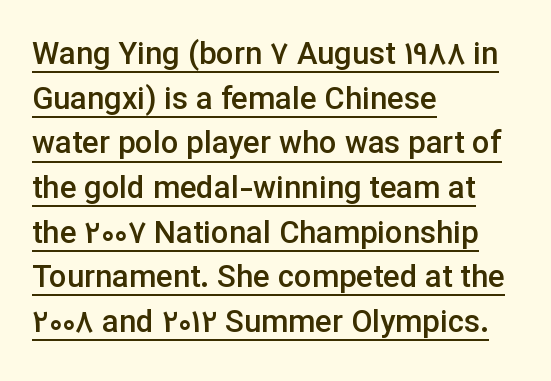
{"serif": "no", "italic": "no", "bold": "semi", "weight": "semibold", "width": "normal", "stroke_contrast": "low", "x_height": "medium", "monospaced": "no", "underline": "yes", "align": "left", "line_spacing": "normal", "line_spacing_ratio": 1.44, "letter_spacing": "normal", "letter_spacing_em": 0.0, "glyph_px": 31}
